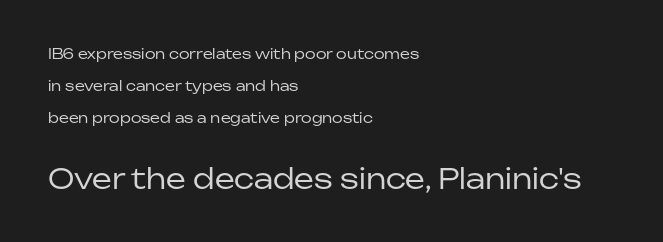
The image shows 28 px regular-weight sans-serif type, upright; set left-aligned, loose line spacing (2.29x), normal letter spacing, not underlined; the second (bottom) block is 2.0x larger; low stroke contrast and a medium x-height.
